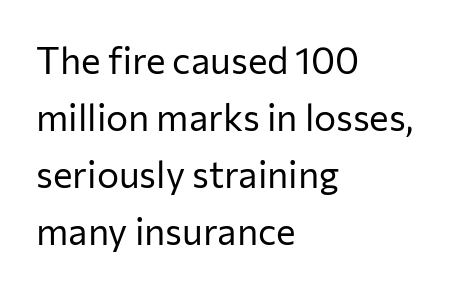
{"serif": "no", "italic": "no", "bold": "no", "weight": "regular", "width": "normal", "stroke_contrast": "low", "x_height": "medium", "monospaced": "no", "underline": "no", "align": "left", "line_spacing": "normal", "line_spacing_ratio": 1.54, "letter_spacing": "normal", "letter_spacing_em": 0.0, "glyph_px": 37}
